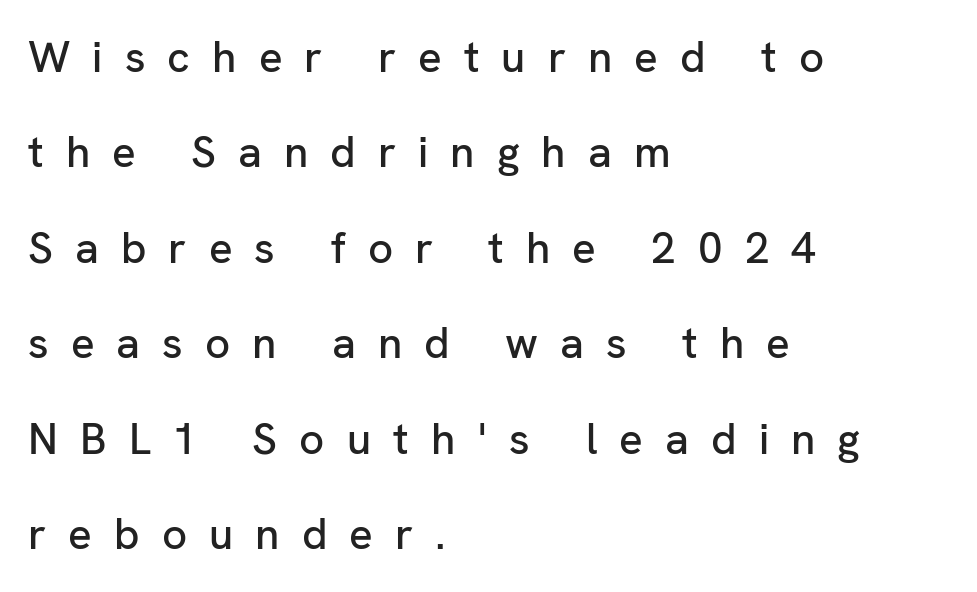
A typesetter would call this proportional, since set widths differ per character. Visually the block forms a straight wall on the left and a jagged coastline on the right. If you measured baseline to baseline, you'd find a long distance. The letters carry no serifs — their stems end cleanly without finishing strokes.
